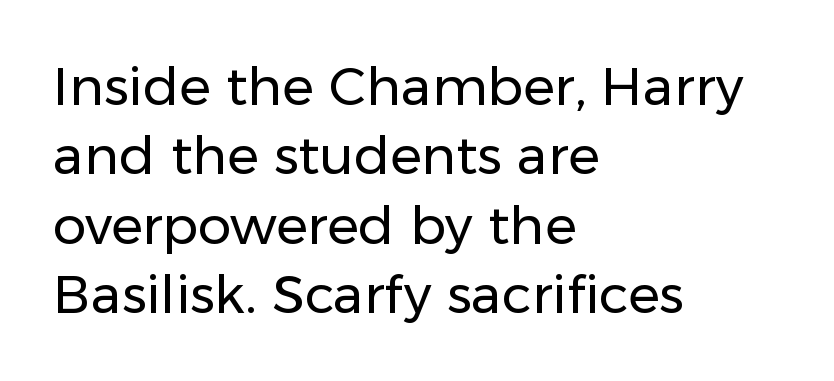
Q: Is the text bold? A: No.
Q: Is the text italic (slanted)? A: No, it is upright.
Q: Is the typeface a serif or a sans-serif typeface? A: Sans-serif.
Q: Is the text underlined? A: No.
Q: How is the paragraph aligned? A: Left-aligned.
Q: Is the spacing between letters normal or unusually wide? A: Normal.
Q: Is the spacing between lines tight, normal or loose? A: Normal.
Q: Width (condensed, normal, or wide)? A: Normal.
Q: Stroke contrast? A: Low.
Q: x-height? A: Medium.
Q: Monospaced? A: No.
